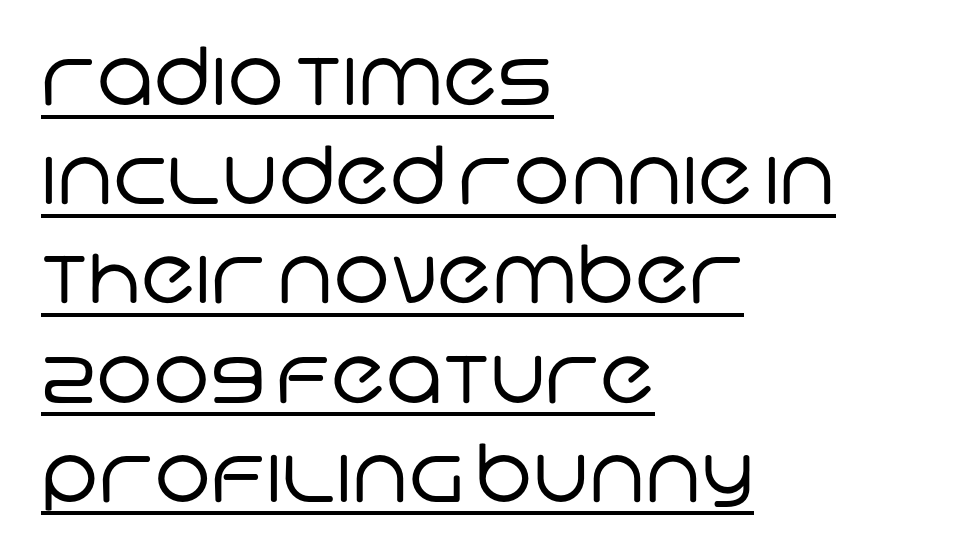
Q: Is the text bold? A: No.
Q: Is the typeface a serif or a sans-serif typeface? A: Sans-serif.
Q: Is the text underlined? A: Yes.
Q: How is the paragraph aligned? A: Left-aligned.
Q: Is the spacing between letters normal or unusually wide? A: Normal.
Q: Width (condensed, normal, or wide)? A: Normal.
Q: Stroke contrast? A: Low.
Q: x-height? A: Large.
Q: Monospaced? A: No.
